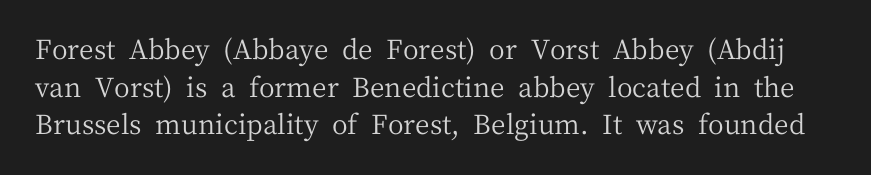
{"italic": "no", "bold": "no", "underline": "no", "line_spacing": "normal", "line_spacing_ratio": 1.39, "letter_spacing": "normal", "letter_spacing_em": 0.0, "glyph_px": 27}
